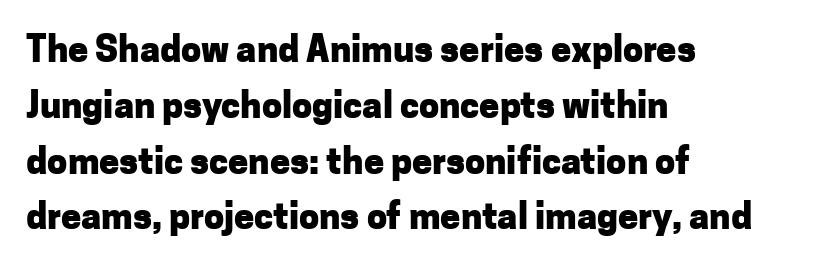
Q: Is the text bold? A: Yes.
Q: Is the text italic (slanted)? A: No, it is upright.
Q: Is the typeface a serif or a sans-serif typeface? A: Sans-serif.
Q: Is the text underlined? A: No.
Q: How is the paragraph aligned? A: Left-aligned.
Q: Is the spacing between letters normal or unusually wide? A: Normal.
Q: Is the spacing between lines tight, normal or loose? A: Normal.
Q: Width (condensed, normal, or wide)? A: Normal.
Q: Stroke contrast? A: Low.
Q: x-height? A: Medium.
Q: Monospaced? A: No.
